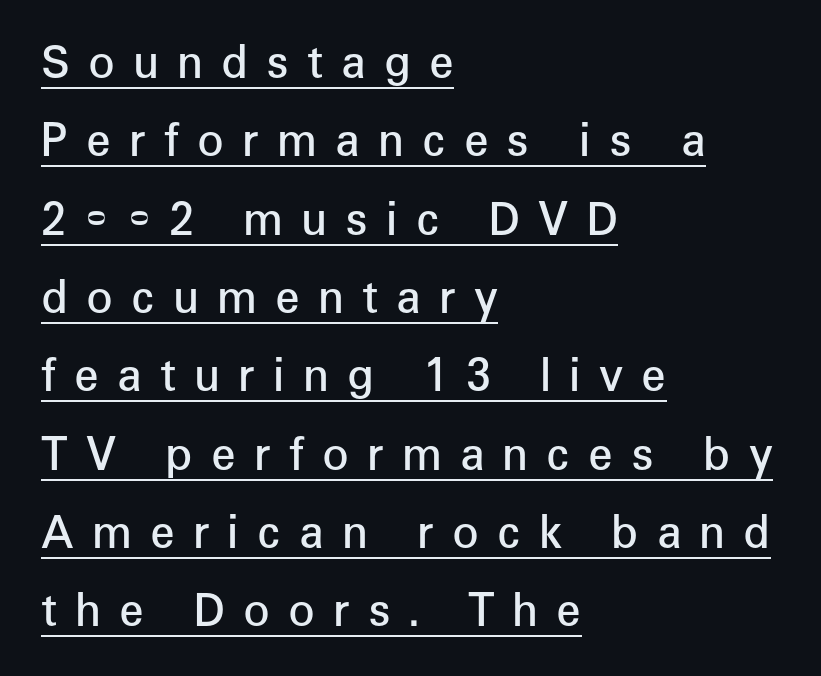
Q: Is the text bold? A: Semi-bold.
Q: Is the text italic (slanted)? A: No, it is upright.
Q: Is the typeface a serif or a sans-serif typeface? A: Sans-serif.
Q: Is the text underlined? A: Yes.
Q: How is the paragraph aligned? A: Left-aligned.
Q: Is the spacing between letters normal or unusually wide? A: Unusually wide.
Q: Width (condensed, normal, or wide)? A: Normal.
Q: Stroke contrast? A: Low.
Q: x-height? A: Medium.
Q: Monospaced? A: No.
